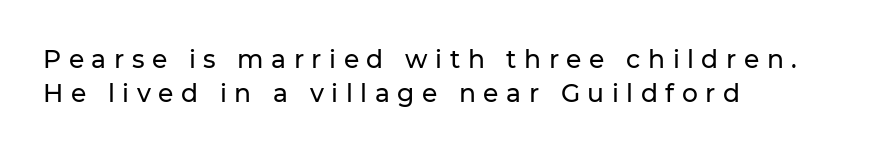
Compared with typical paragraphs, the rows here are spaced about the same. The letters are spread apart with noticeably loose tracking. The text block is weighted toward the left margin, trailing off unevenly rightward. Tall strokes in this sample are plumb rather than angled.
